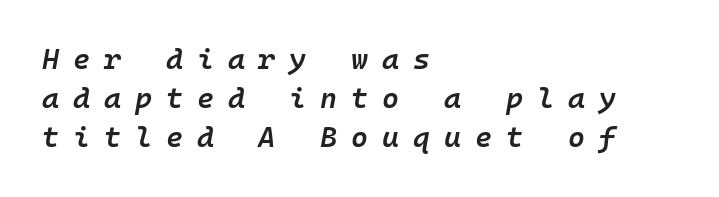
Q: Is the text bold? A: Semi-bold.
Q: Is the text italic (slanted)? A: Yes, it leans right by about 10 degrees.
Q: Is the text underlined? A: No.
Q: How is the paragraph aligned? A: Left-aligned.
Q: Is the spacing between letters normal or unusually wide? A: Unusually wide.
Q: Is the spacing between lines tight, normal or loose? A: Normal.
Q: Width (condensed, normal, or wide)? A: Normal.
Q: Stroke contrast? A: Low.
Q: x-height? A: Medium.
Q: Monospaced? A: Yes.
